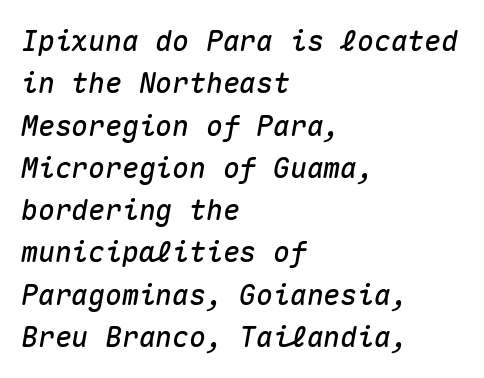
The image shows 28 px text type, italic (leaning right), monospaced; set left-aligned, normal line spacing (1.51x), normal letter spacing, not underlined; medium stroke contrast and a medium x-height.
